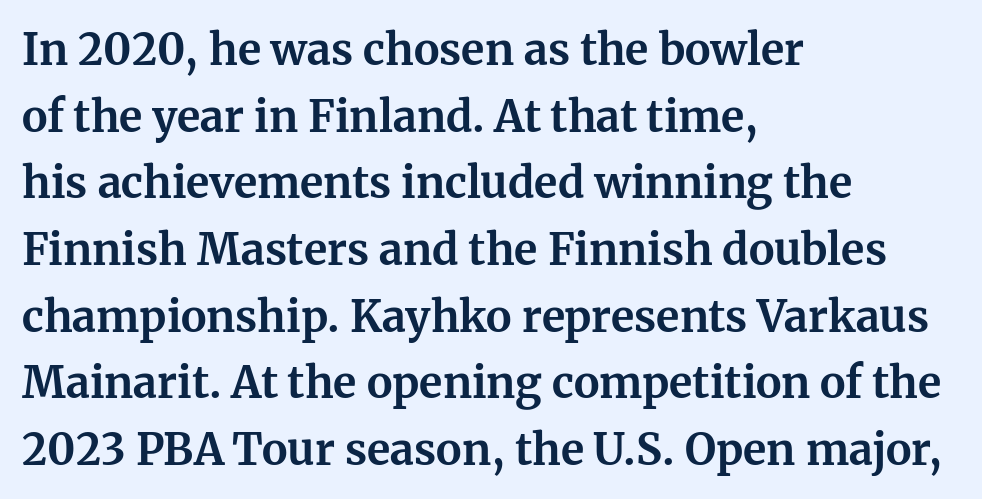
Q: Is the text bold? A: Yes.
Q: Is the text italic (slanted)? A: No, it is upright.
Q: Is the typeface a serif or a sans-serif typeface? A: Serif.
Q: Is the text underlined? A: No.
Q: How is the paragraph aligned? A: Left-aligned.
Q: Is the spacing between letters normal or unusually wide? A: Normal.
Q: Is the spacing between lines tight, normal or loose? A: Normal.
Q: Width (condensed, normal, or wide)? A: Normal.
Q: Stroke contrast? A: Medium.
Q: x-height? A: Medium.
Q: Monospaced? A: No.
